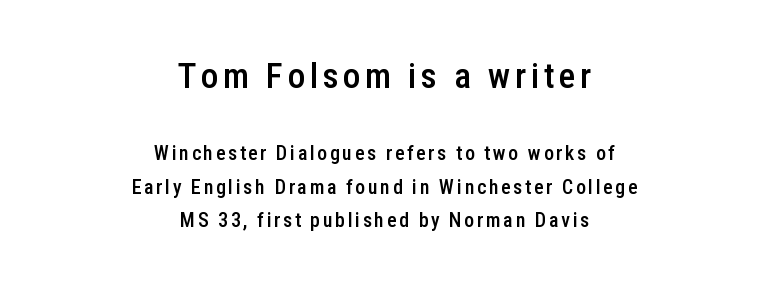
{"serif": "no", "italic": "no", "bold": "semi", "weight": "semibold", "width": "condensed", "stroke_contrast": "low", "x_height": "medium", "monospaced": "no", "underline": "no", "align": "center", "line_spacing": "normal", "line_spacing_ratio": 1.67, "larger_block": "first", "size_ratio": 1.75, "glyph_px": 35}
